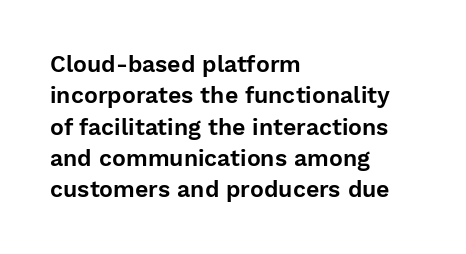
The passage shown is not underscored anywhere. The line texture is even and compact thanks to regular tracking. Nope, not italic — everything's standing straight. Each line starts at the same left margin while the right side varies. Notice how descenders clear the ascenders below comfortably — that's standard leading.
